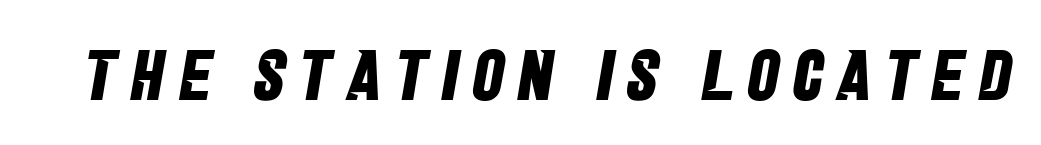
The image shows 71 px bold, condensed sans-serif type; set unusually wide letter spacing (+0.2 em), not underlined; low stroke contrast and a large x-height.
